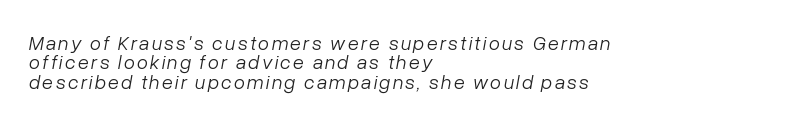
The image shows 20 px text type, italic (leaning right); set left-aligned, tight line spacing (0.97x), not underlined.
